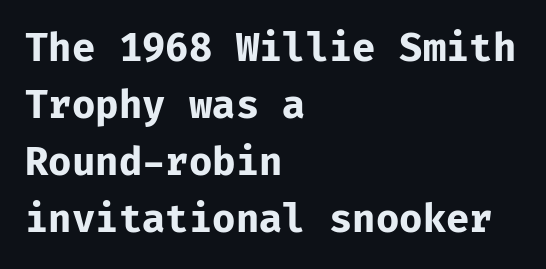
The type family on display is of the sans-serif kind. Teacher's note: observe the even left margin — that is flush-left alignment. When letters stand straight like this, we call the style roman or upright. The strokes are fattened all the way to bold. Letter spacing: default.
